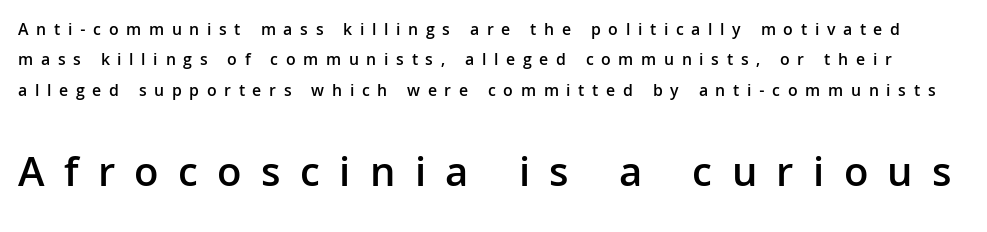
Q: Is the text bold? A: Semi-bold.
Q: Is the text italic (slanted)? A: No, it is upright.
Q: Is the typeface a serif or a sans-serif typeface? A: Sans-serif.
Q: Is the text underlined? A: No.
Q: Is the spacing between letters normal or unusually wide? A: Unusually wide.
Q: Which block of text is set in a larger size, the first (top) or the second (bottom)? A: The second (bottom) one.
Q: Width (condensed, normal, or wide)? A: Normal.
Q: Stroke contrast? A: Low.
Q: x-height? A: Medium.
Q: Monospaced? A: No.
